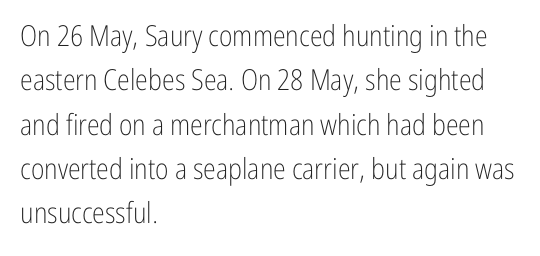
{"serif": "no", "italic": "no", "bold": "no", "weight": "light", "width": "condensed", "stroke_contrast": "low", "x_height": "medium", "monospaced": "no", "underline": "no", "align": "left", "line_spacing": "normal", "line_spacing_ratio": 1.53, "letter_spacing": "normal", "letter_spacing_em": 0.0, "glyph_px": 29}
